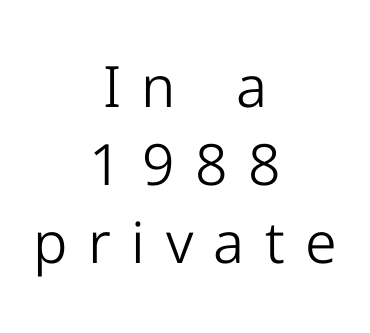
Q: Is the text bold? A: No.
Q: Is the text italic (slanted)? A: No, it is upright.
Q: Is the typeface a serif or a sans-serif typeface? A: Sans-serif.
Q: Is the text underlined? A: No.
Q: How is the paragraph aligned? A: Centered.
Q: Is the spacing between letters normal or unusually wide? A: Unusually wide.
Q: Is the spacing between lines tight, normal or loose? A: Normal.
Q: Width (condensed, normal, or wide)? A: Normal.
Q: Stroke contrast? A: Low.
Q: x-height? A: Medium.
Q: Monospaced? A: No.
